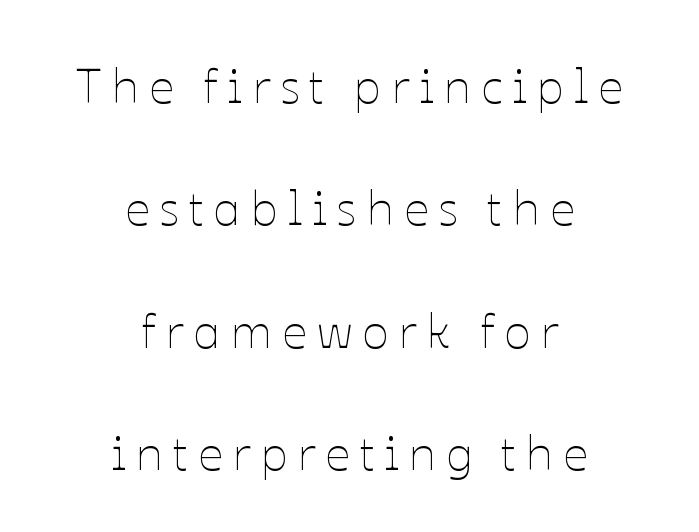
Each letter keeps its own natural width here, so spacing adapts to shape. The passage shown stacks its lines with a broad gap. Nope, not italic — everything's standing straight. Tracking here is generous; glyphs stand well apart from one another. These glyphs show unthickened strokes, regular width or finer.
